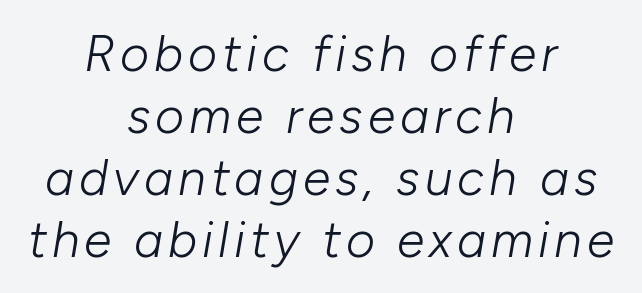
{"italic": "yes", "lean": "right", "slant_degrees": 10, "bold": "no", "weight": "light", "width": "normal", "stroke_contrast": "low", "x_height": "medium", "monospaced": "no", "underline": "no", "align": "center", "line_spacing_ratio": 1.24, "glyph_px": 50}
